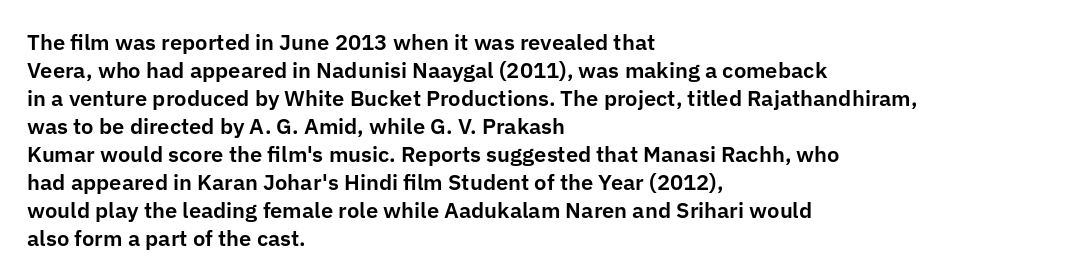
In terms of leading, this rendering sits right in the middle. Do the letters lean? They stand straight. These lines stack with their left ends in a neat column. The zone under the glyphs is completely vacant. The letters sit at their default tracking, neither squeezed nor spread.
